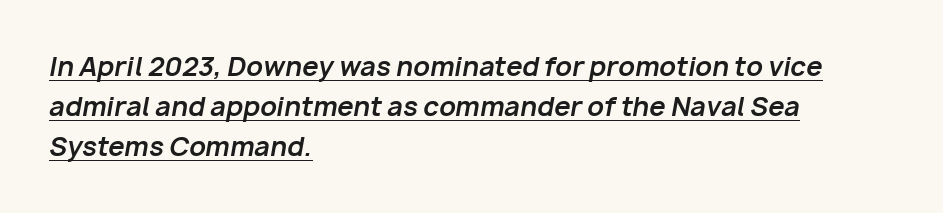
Baseline-to-baseline distance is the conventional proportion of letter height. Compared with typical body copy, the letter spacing here is the same. A student would call this left alignment; a typographer would say flush left, rag right. Does the weight exceed regular? Yes, all the way to bold. Every character sits at an angle, as italics do. The rendered words wear a rule along their underside.
